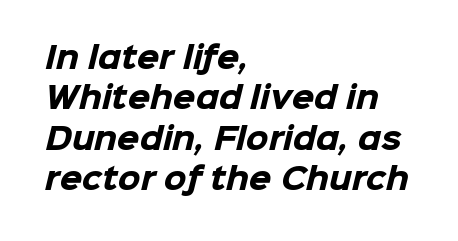
Regarding leading, the lines here are spaced in the standard way. Each row of text sits above clean, open space. Here the designer chose a conventional face with non-uniform glyph widths. Compared with a centered layout, this one pins lines to the left instead. Observe the ordinary spacing: letters are neighbours, not strangers. The glyphs have the mass of a bold cut.
